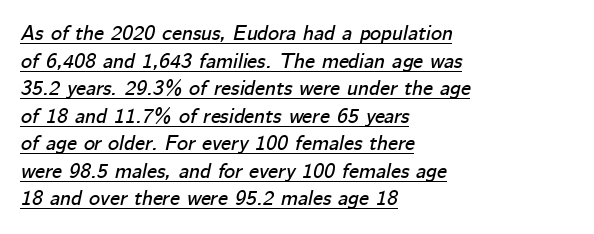
Layout note: lines flush left. Standard letterfit; no display-style spreading of the glyphs. Is there an underline? Yes — a line sits under the letters. The lettering tilts uniformly, giving the passage an italic look. A normal amount of white space separates one row of letters from the next.
